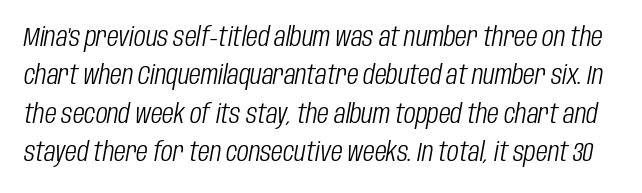
The image shows 27 px text type, italic (leaning right); set normal line spacing (1.42x), normal letter spacing, not underlined.
